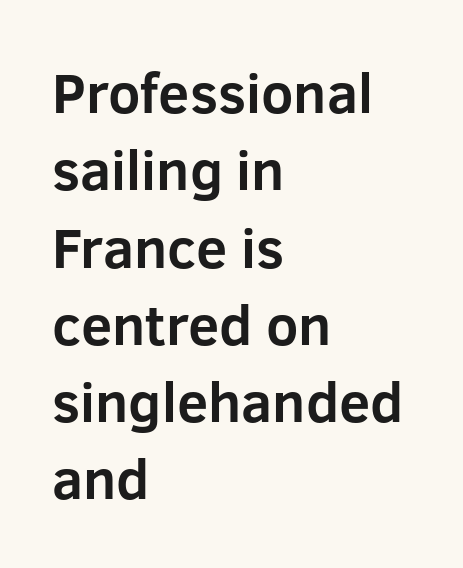
Q: Is the text bold? A: Yes.
Q: Is the text italic (slanted)? A: No, it is upright.
Q: Is the typeface a serif or a sans-serif typeface? A: Sans-serif.
Q: Is the text underlined? A: No.
Q: How is the paragraph aligned? A: Left-aligned.
Q: Is the spacing between letters normal or unusually wide? A: Normal.
Q: Is the spacing between lines tight, normal or loose? A: Normal.
Q: Width (condensed, normal, or wide)? A: Normal.
Q: Stroke contrast? A: Low.
Q: x-height? A: Medium.
Q: Monospaced? A: No.
